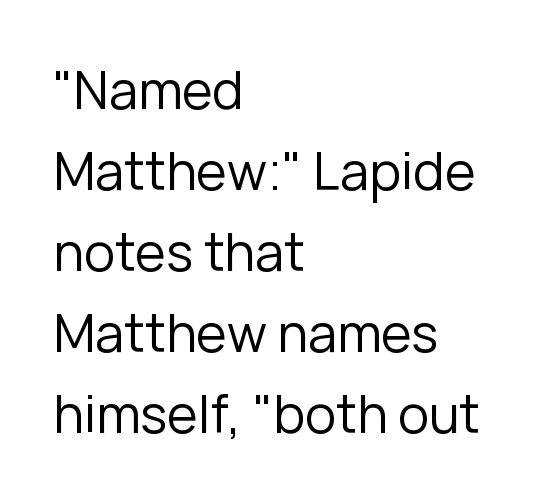
Q: Is the text bold? A: No.
Q: Is the text italic (slanted)? A: No, it is upright.
Q: Is the typeface a serif or a sans-serif typeface? A: Sans-serif.
Q: Is the text underlined? A: No.
Q: How is the paragraph aligned? A: Left-aligned.
Q: Is the spacing between letters normal or unusually wide? A: Normal.
Q: Is the spacing between lines tight, normal or loose? A: Normal.
Q: Width (condensed, normal, or wide)? A: Normal.
Q: Stroke contrast? A: Low.
Q: x-height? A: Medium.
Q: Monospaced? A: No.
